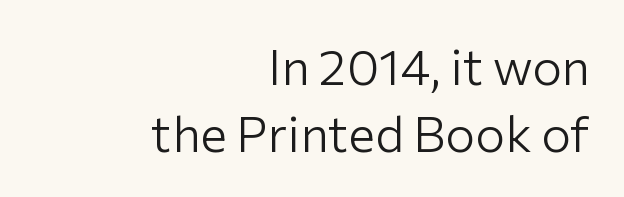
Students, observe: this is what conventionally led text looks like. Default kerning and tracking; the words read as compact shapes. Caption: multi-line text, flush right, ragged left. The glyphs are unaccompanied by any horizontal stroke below them. A typesetter would call this proportional, since set widths differ per character.
